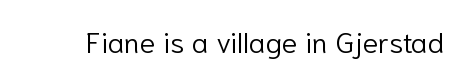
Type without underlining. Are there feet on the stems? There aren't — it's a sans. Spacing verdict: proportional, widths tailored to each character. The letterforms sit shoulder to shoulder at normal distance. The specimen reads as upright at a glance. The strokes carry an ordinary text weight at most.
